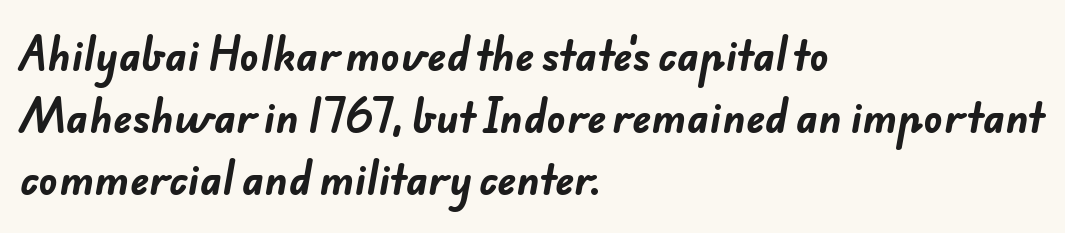
This sample uses plain, unmodified letter spacing. Its strokes are broad and dark, the hallmark of bold type. The text was rendered using a sans face with plain stroke endings. Successive baselines arrive at the customary interval. This sample has the flowing, uneven cadence of proportional lettering.
